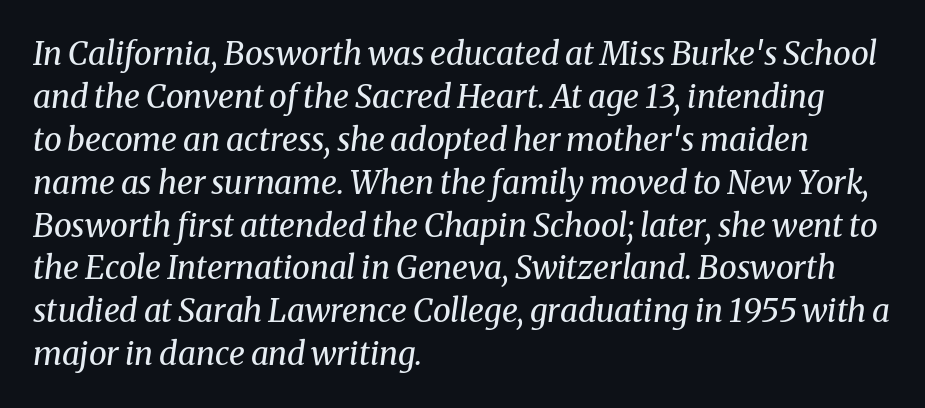
The image shows 32 px regular-weight serif type, italic (leaning right); set left-aligned, normal line spacing (1.34x), normal letter spacing, not underlined; medium stroke contrast and a medium x-height.
